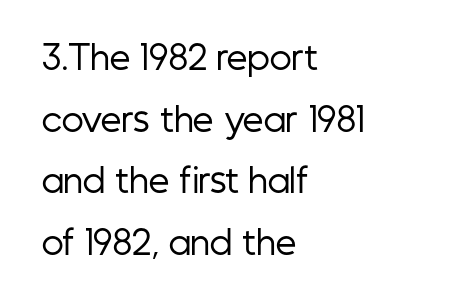
{"serif": "no", "italic": "no", "bold": "no", "weight": "regular", "width": "condensed", "stroke_contrast": "low", "x_height": "medium", "monospaced": "no", "underline": "no", "align": "left", "line_spacing_ratio": 1.87, "letter_spacing": "normal", "letter_spacing_em": 0.0, "glyph_px": 33}
